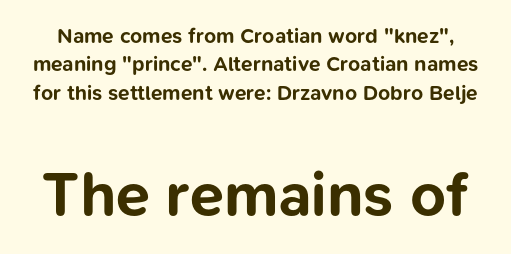
The image shows 62 px bold sans-serif type, upright; set normal line spacing (1.35x), normal letter spacing, not underlined; the second (bottom) block is 2.95x larger; low stroke contrast and a medium x-height.
